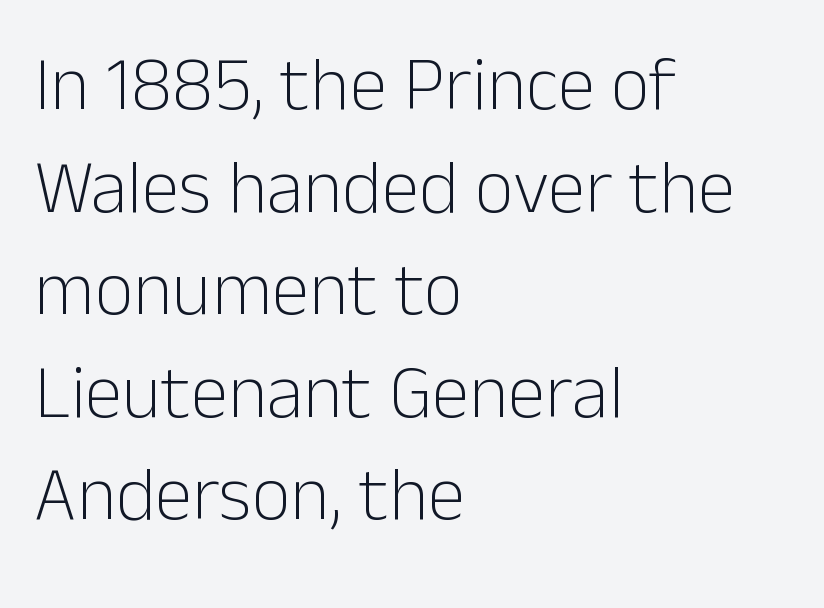
{"serif": "no", "italic": "no", "bold": "no", "weight": "light", "width": "normal", "stroke_contrast": "low", "x_height": "medium", "monospaced": "no", "underline": "no", "align": "left", "line_spacing": "normal", "line_spacing_ratio": 1.35, "letter_spacing": "normal", "letter_spacing_em": 0.0, "glyph_px": 76}
